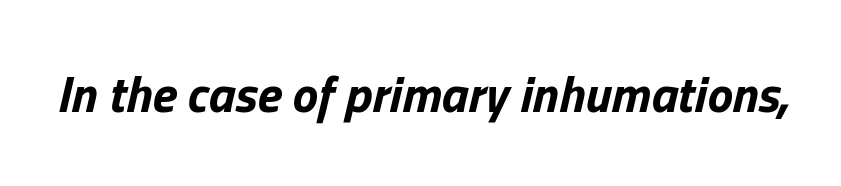
Q: Is the text bold? A: Yes.
Q: Is the text italic (slanted)? A: Yes, it leans right by about 13 degrees.
Q: Is the text underlined? A: No.
Q: Is the spacing between letters normal or unusually wide? A: Normal.
Q: Width (condensed, normal, or wide)? A: Normal.
Q: Stroke contrast? A: Low.
Q: x-height? A: Medium.
Q: Monospaced? A: No.
